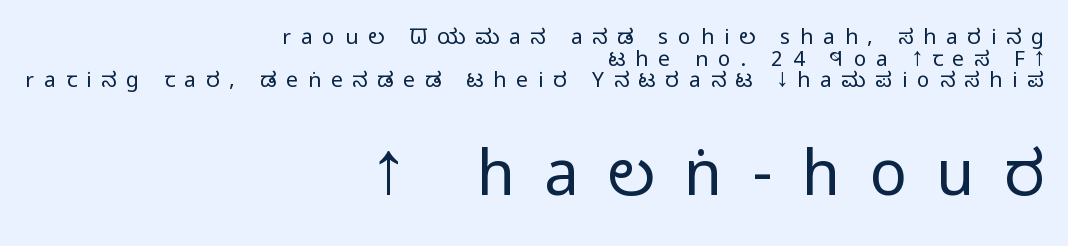
In terms of letterform style, serifs are entirely absent. Posture: vertical. You could not count columns in this text — the font is proportionally spaced. Loose tracking; the words dissolve into strings of separated letters. The string is rendered with underlining switched off.
